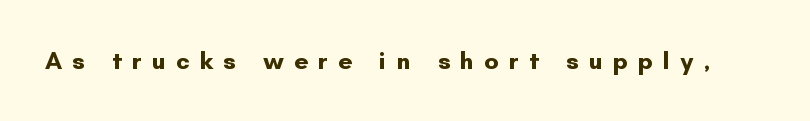
{"italic": "no", "bold": "yes", "underline": "no", "letter_spacing": "wide", "letter_spacing_em": 0.4, "glyph_px": 25}
